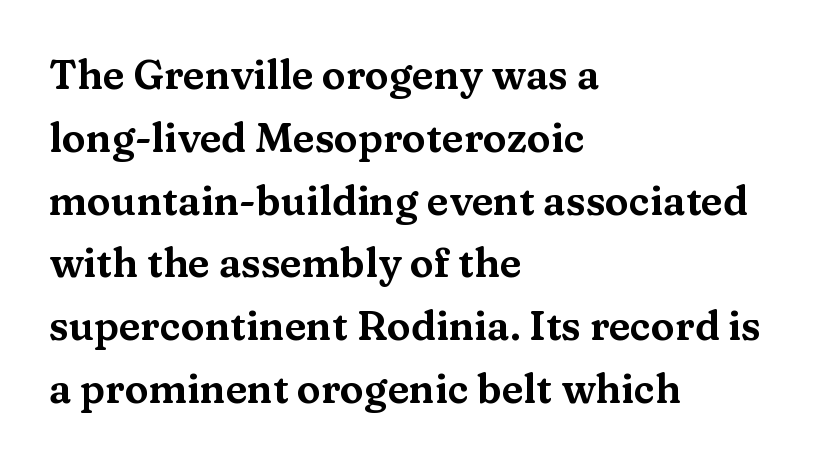
Q: Is the text italic (slanted)? A: No, it is upright.
Q: Is the typeface a serif or a sans-serif typeface? A: Serif.
Q: Is the text underlined? A: No.
Q: How is the paragraph aligned? A: Left-aligned.
Q: Is the spacing between letters normal or unusually wide? A: Normal.
Q: Is the spacing between lines tight, normal or loose? A: Normal.
Q: Width (condensed, normal, or wide)? A: Wide.
Q: Stroke contrast? A: Medium.
Q: x-height? A: Medium.
Q: Monospaced? A: No.
